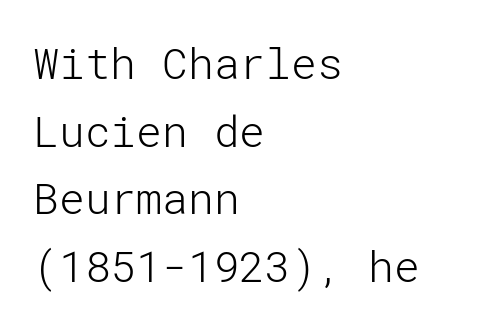
The image shows 43 px light sans-serif type, upright; set left-aligned, normal line spacing (1.57x), normal letter spacing, not underlined; low stroke contrast and a medium x-height.
